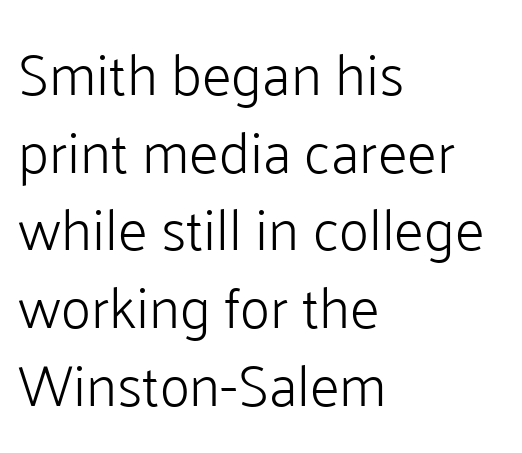
This rendering leaves character spacing at its baseline value. The passage shown stacks its lines at a standard gap. The rendering shows plain stroke endings on the letterforms — a sans-serif design. A student would call this left alignment; a typographer would say flush left, rag right. You could not count columns in this text — the font is proportionally spaced. Tall strokes in this sample are plumb rather than angled.
